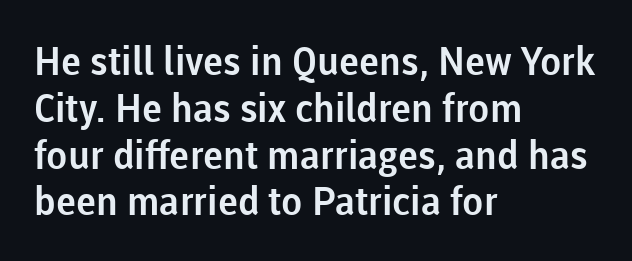
Inter-character spacing is left at the font's built-in metrics. Every character sits straight up, as roman type does. Alignment: flush left. Examine the stroke ends and you'll find no serifs. Check the space under the baseline: it is left empty.
